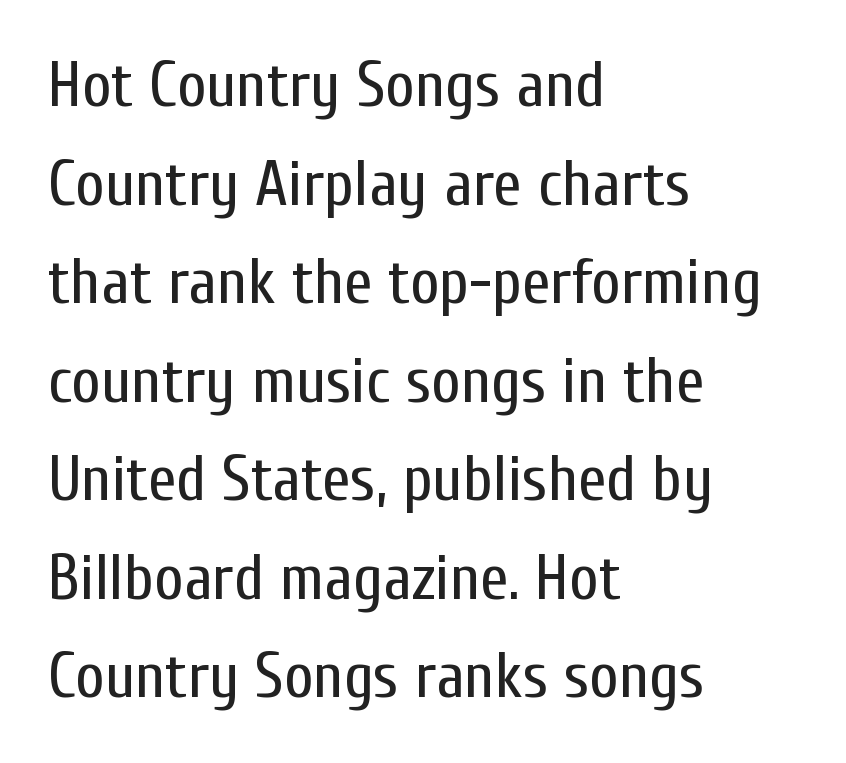
Is this a fixed-width face? No — the glyphs have proportional, varying widths. Reading down the column, the eye jumps a familiar distance to each next line. Clear beneath every line of the passage. Stroke terminals: plain, sans-serif. Here the glyphs are tracked normally, forming tight word shapes. These lines were composed using upright roman letters.
